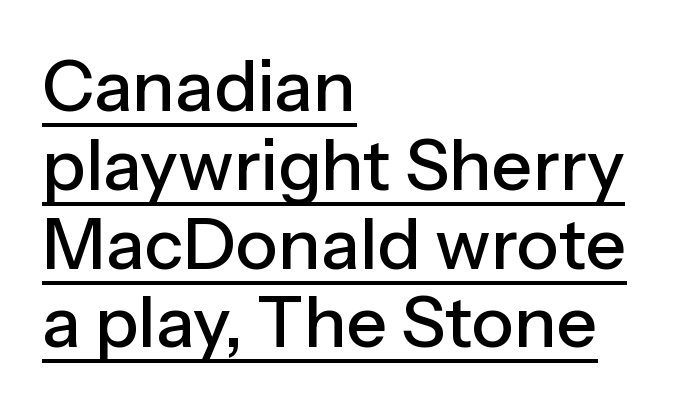
The image shows 71 px sans-serif type, upright; set left-aligned, tight line spacing (1.11x), normal letter spacing, underlined; low stroke contrast and a medium x-height.
